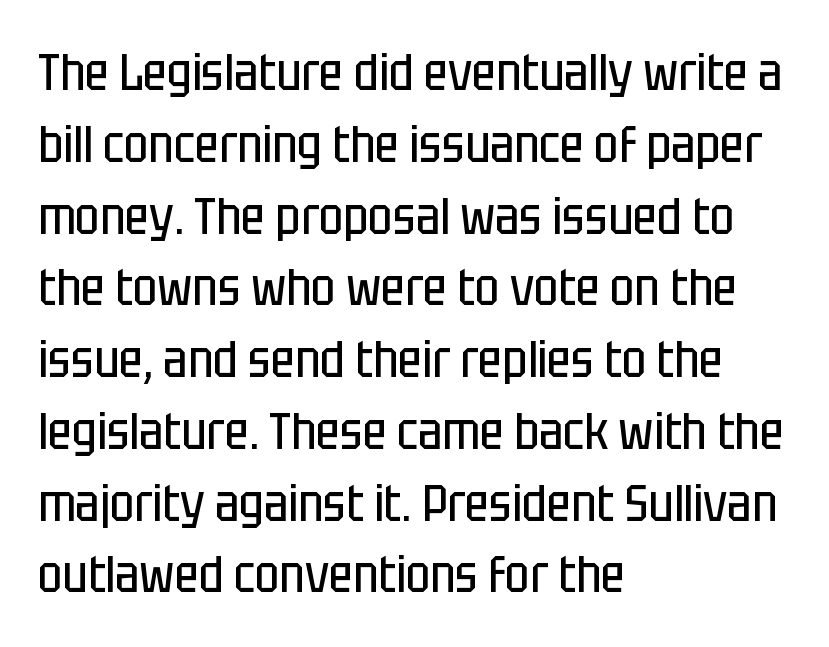
{"serif": "no", "italic": "no", "bold": "no", "weight": "regular", "width": "condensed", "stroke_contrast": "low", "x_height": "large", "monospaced": "no", "underline": "no", "align": "left", "line_spacing": "normal", "line_spacing_ratio": 1.38, "letter_spacing": "normal", "letter_spacing_em": 0.0, "glyph_px": 52}
